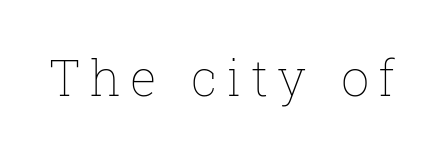
Q: Is the text bold? A: No.
Q: Is the text italic (slanted)? A: No, it is upright.
Q: Is the text underlined? A: No.
Q: Width (condensed, normal, or wide)? A: Normal.
Q: Stroke contrast? A: Low.
Q: x-height? A: Medium.
Q: Monospaced? A: No.
